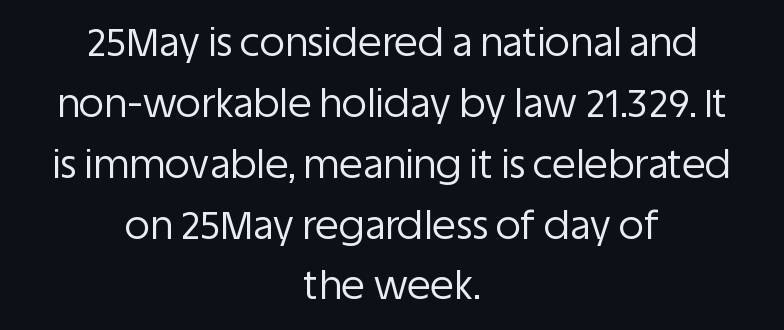
These lines sit exactly where default settings would place them. This rendering leaves character spacing at its baseline value. The area under the type is left untouched. The rag falls on both sides of this text block equally. This sample uses a sans-serif face. Heft: none added — not bold.
